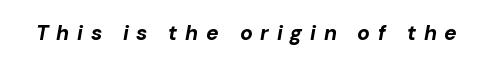
Q: Is the text bold? A: Yes.
Q: Is the text italic (slanted)? A: Yes, it leans right by about 10 degrees.
Q: Is the text underlined? A: No.
Q: Is the spacing between letters normal or unusually wide? A: Unusually wide.
